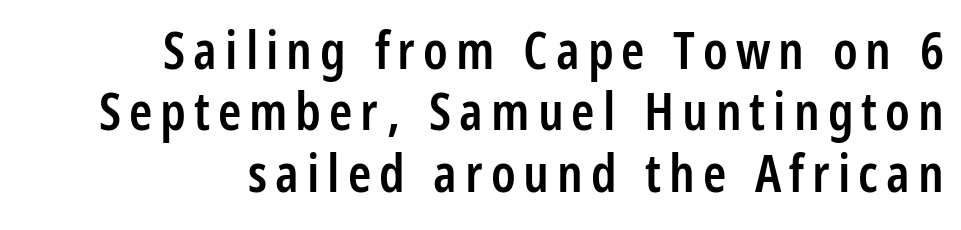
Reading down the block, your eye finds every line finishing at a fixed right position. Anything drawn beneath the words? Only blank space. The type family on display is of the sans-serif kind. The face used here is proportionally spaced, like ordinary book or web type. The specimen reads as upright at a glance.
